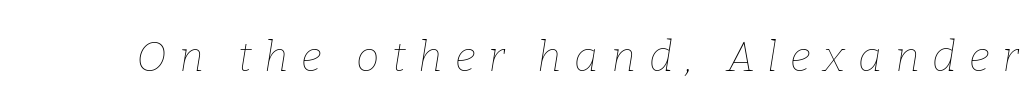
Q: Is the text bold? A: No.
Q: Is the text italic (slanted)? A: Yes, it leans right by about 9 degrees.
Q: Is the text underlined? A: No.
Q: Is the spacing between letters normal or unusually wide? A: Unusually wide.
Q: Width (condensed, normal, or wide)? A: Normal.
Q: Stroke contrast? A: Low.
Q: x-height? A: Medium.
Q: Monospaced? A: No.
